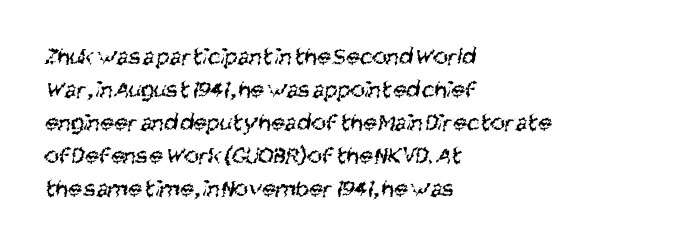
Q: Is the text bold? A: No.
Q: Is the text underlined? A: No.
Q: How is the paragraph aligned? A: Left-aligned.
Q: Is the spacing between letters normal or unusually wide? A: Normal.
Q: Is the spacing between lines tight, normal or loose? A: Normal.
